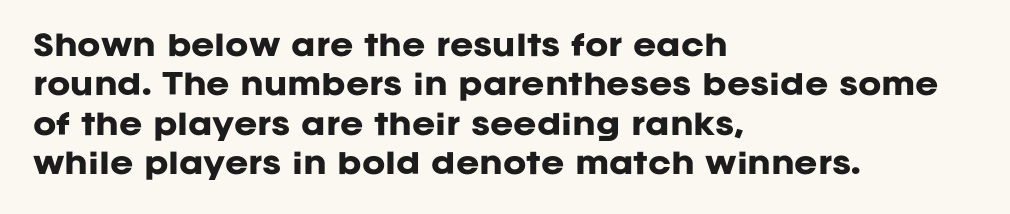
This rendering features lettering with no underline. The type sits square on the baseline with zero lean. Heavy, bold letterforms. Reading down the column, the eye jumps a familiar distance to each next line.
